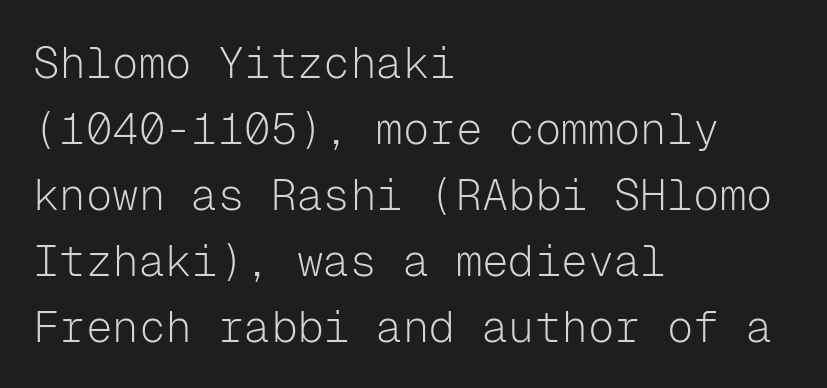
Is this a heavy cut? Hardly; it is regular or lighter. The rendering keeps characters at their native spacing. A typesetter would call this monospace, since all characters share one set width. The face used here is a sans, in the tradition of grotesques and geometrics.
